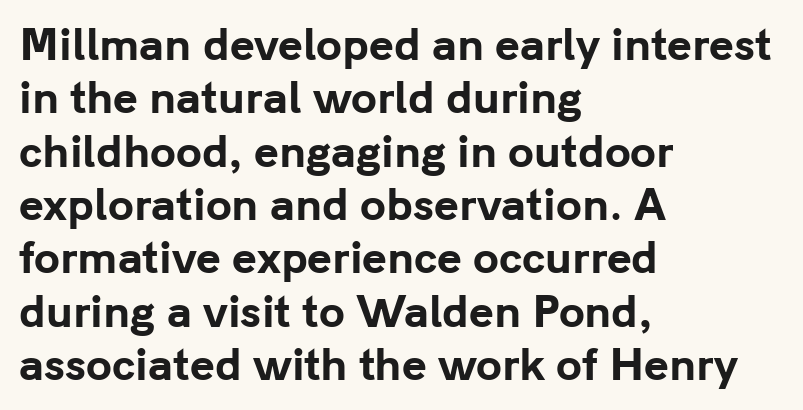
{"serif": "no", "italic": "no", "bold": "yes", "weight": "bold", "width": "normal", "stroke_contrast": "low", "x_height": "medium", "monospaced": "no", "underline": "no", "align": "left", "line_spacing": "normal", "line_spacing_ratio": 1.27, "letter_spacing": "normal", "letter_spacing_em": 0.0, "glyph_px": 42}
